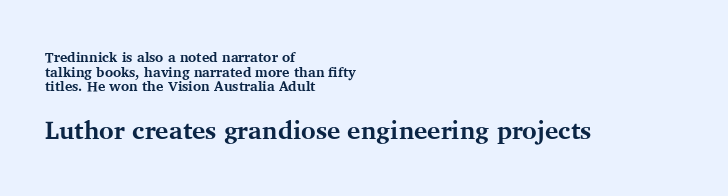
{"italic": "no", "bold": "yes", "underline": "no", "align": "left", "line_spacing": "tight", "line_spacing_ratio": 1.05, "letter_spacing": "normal", "letter_spacing_em": 0.0, "larger_block": "second", "size_ratio": 1.79, "glyph_px": 25}
